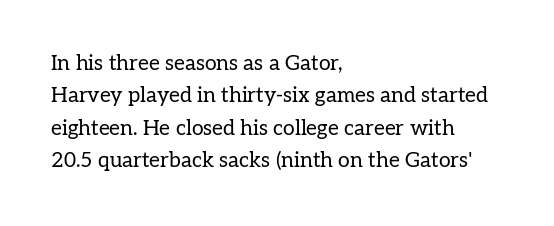
Words float on clear page, feet unadorned. Letters have the restrained weight of plain body copy at most. Horizontal alignment here is leftward, the default for most running prose. Whoever set this chose a conventional vertical rhythm. This sample uses an upright cut, with every glyph sitting square on the baseline.
